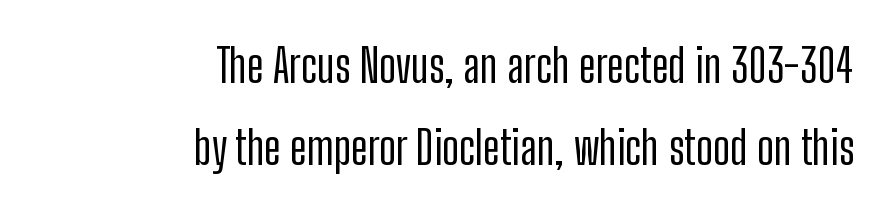
{"serif": "no", "italic": "no", "width": "condensed", "stroke_contrast": "low", "x_height": "medium", "monospaced": "no", "underline": "no", "align": "right", "line_spacing_ratio": 1.79, "letter_spacing": "normal", "letter_spacing_em": 0.0, "glyph_px": 46}
